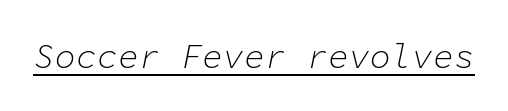
The image shows 35 px light type, italic (leaning right), monospaced; set normal letter spacing, underlined; low stroke contrast and a medium x-height.
